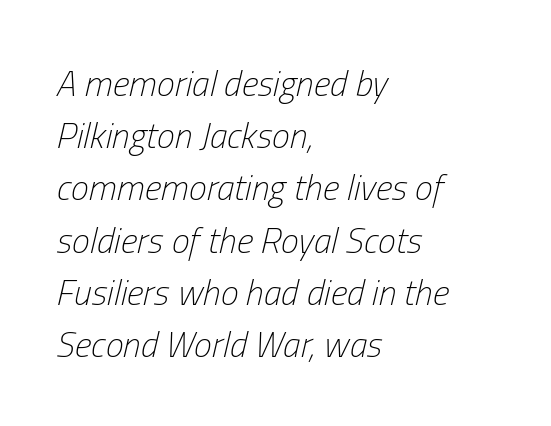
Q: Is the text bold? A: No.
Q: Is the text italic (slanted)? A: Yes, it leans right by about 13 degrees.
Q: Is the text underlined? A: No.
Q: How is the paragraph aligned? A: Left-aligned.
Q: Is the spacing between letters normal or unusually wide? A: Normal.
Q: Is the spacing between lines tight, normal or loose? A: Normal.
Q: Width (condensed, normal, or wide)? A: Condensed.
Q: Stroke contrast? A: Low.
Q: x-height? A: Medium.
Q: Monospaced? A: No.
